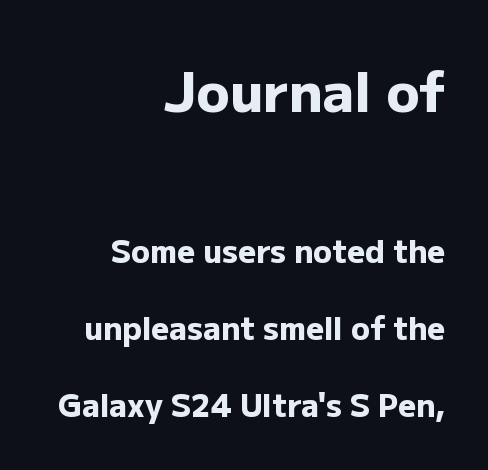
{"serif": "no", "italic": "no", "bold": "yes", "weight": "heavy", "width": "normal", "stroke_contrast": "low", "x_height": "medium", "monospaced": "no", "underline": "no", "align": "right", "line_spacing": "loose", "line_spacing_ratio": 2.49, "letter_spacing": "normal", "letter_spacing_em": 0.0, "larger_block": "first", "size_ratio": 1.77, "glyph_px": 55}
